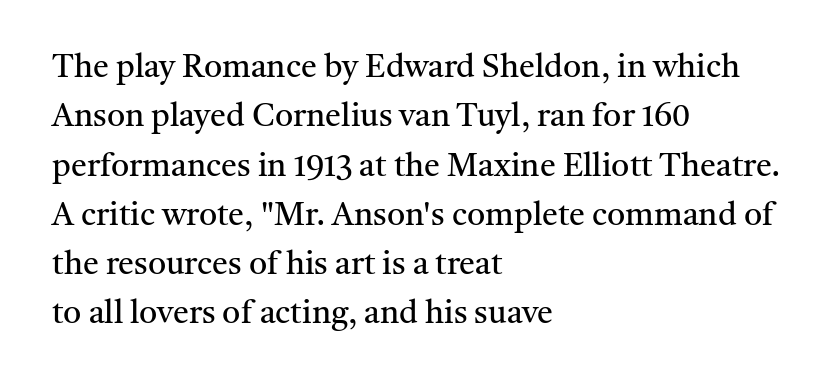
Bare-footed words on every line. A classic flush-left, rag-right setting is used for this passage. Stroke thickness stays within the range of a standard reading face or lighter. Reading down the column, the eye jumps a familiar distance to each next line.
